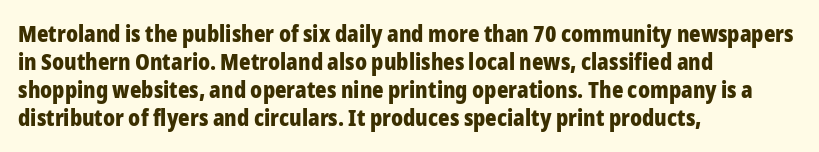
Q: Is the text bold? A: Yes.
Q: Is the text italic (slanted)? A: No, it is upright.
Q: Is the text underlined? A: No.
Q: How is the paragraph aligned? A: Left-aligned.
Q: Is the spacing between letters normal or unusually wide? A: Normal.
Q: Is the spacing between lines tight, normal or loose? A: Normal.
